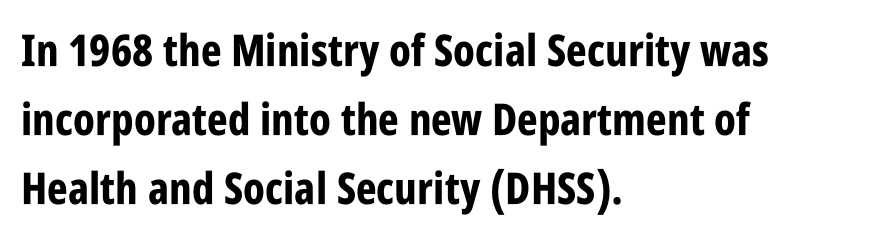
Q: Is the text bold? A: Yes.
Q: Is the text italic (slanted)? A: No, it is upright.
Q: Is the typeface a serif or a sans-serif typeface? A: Sans-serif.
Q: Is the text underlined? A: No.
Q: How is the paragraph aligned? A: Left-aligned.
Q: Is the spacing between letters normal or unusually wide? A: Normal.
Q: Is the spacing between lines tight, normal or loose? A: Normal.
Q: Width (condensed, normal, or wide)? A: Condensed.
Q: Stroke contrast? A: Low.
Q: x-height? A: Large.
Q: Monospaced? A: No.
